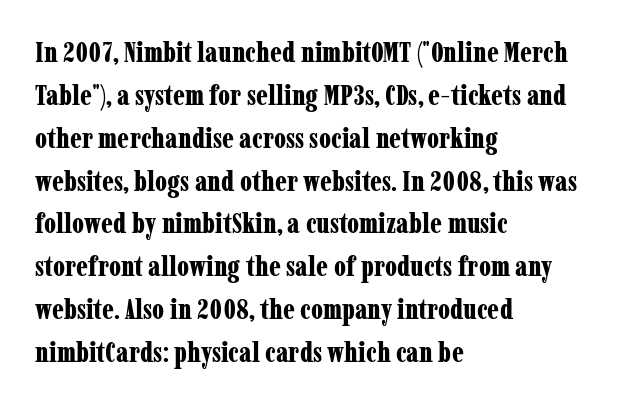
{"serif": "yes", "italic": "no", "bold": "yes", "weight": "bold", "width": "condensed", "stroke_contrast": "low", "x_height": "medium", "monospaced": "no", "underline": "no", "align": "left", "line_spacing": "normal", "line_spacing_ratio": 1.53, "letter_spacing": "normal", "letter_spacing_em": 0.0, "glyph_px": 28}
